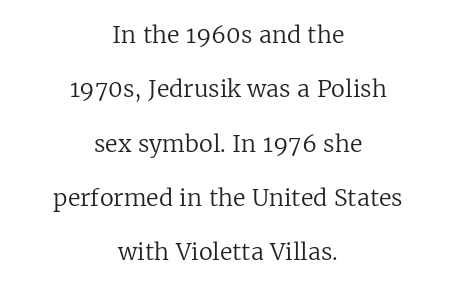
The image shows 23 px text type, upright; set centered, loose line spacing (2.36x), normal letter spacing, not underlined.
